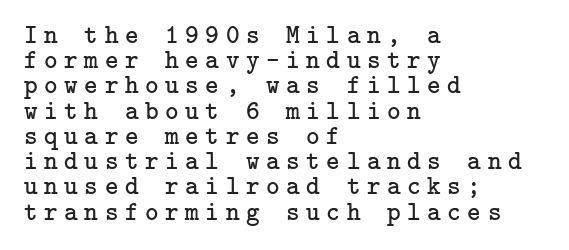
The image shows 26 px text type, upright; set left-aligned, tight line spacing (0.97x), unusually wide letter spacing (+0.25 em), not underlined.
